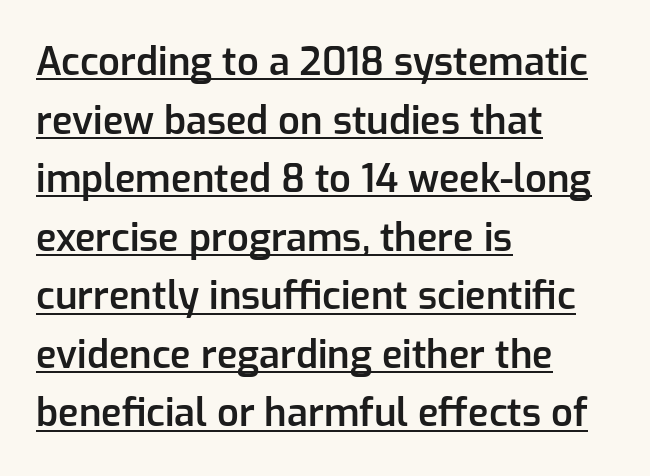
Notice how the stems are strictly vertical — no italics here. Nothing unusual about the tracking: characters are spaced as the font intends. Character widths vary here, with narrow letters taking less room than wide ones. In designer terms, the underline attribute is active on this setting. The line-height multiplier appears to be the usual default. Look at the stroke-to-counter ratio: somewhat heavy, a semibold.
